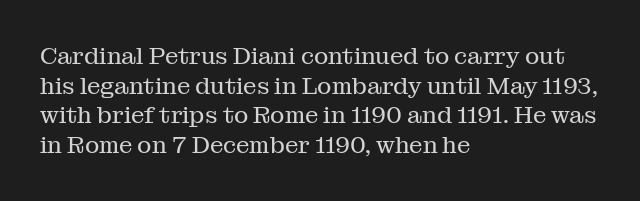
Q: Is the text bold? A: No.
Q: Is the text italic (slanted)? A: No, it is upright.
Q: Is the text underlined? A: No.
Q: How is the paragraph aligned? A: Left-aligned.
Q: Is the spacing between letters normal or unusually wide? A: Normal.
